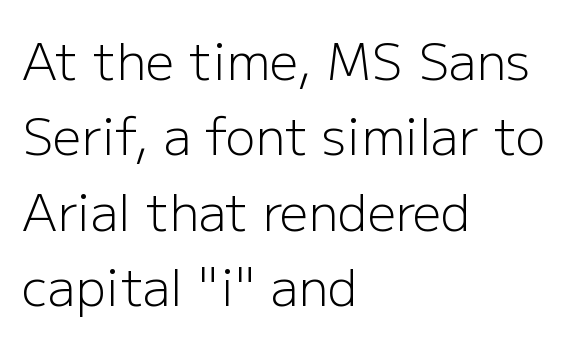
{"serif": "no", "italic": "no", "bold": "no", "weight": "light", "width": "normal", "stroke_contrast": "low", "x_height": "medium", "monospaced": "no", "underline": "no", "align": "left", "line_spacing": "normal", "line_spacing_ratio": 1.51, "letter_spacing": "normal", "letter_spacing_em": 0.0, "glyph_px": 50}
